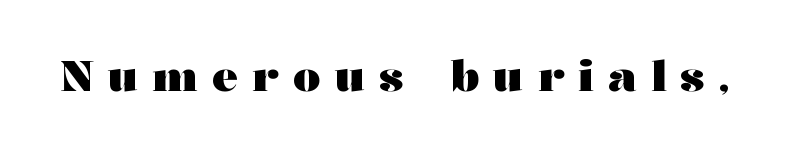
The image shows 43 px heavy, wide serif type, upright; set unusually wide letter spacing (+0.34 em), not underlined; medium stroke contrast and a medium x-height.
